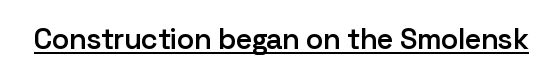
Q: Is the text bold? A: Semi-bold.
Q: Is the text italic (slanted)? A: No, it is upright.
Q: Is the typeface a serif or a sans-serif typeface? A: Sans-serif.
Q: Is the text underlined? A: Yes.
Q: Is the spacing between letters normal or unusually wide? A: Normal.
Q: Width (condensed, normal, or wide)? A: Normal.
Q: Stroke contrast? A: Low.
Q: x-height? A: Medium.
Q: Monospaced? A: No.
